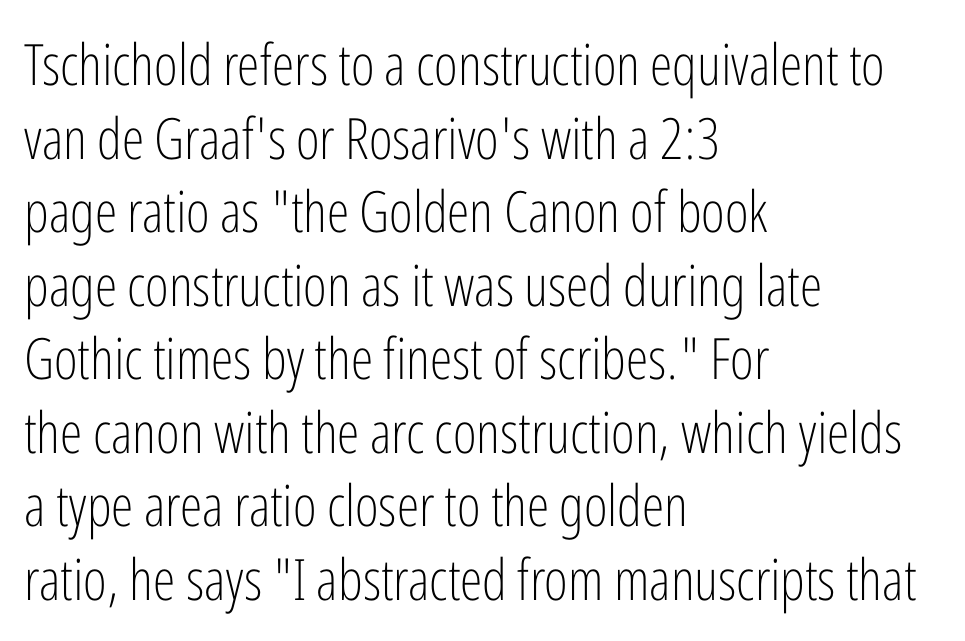
Q: Is the text bold? A: No.
Q: Is the text italic (slanted)? A: No, it is upright.
Q: Is the typeface a serif or a sans-serif typeface? A: Sans-serif.
Q: Is the text underlined? A: No.
Q: How is the paragraph aligned? A: Left-aligned.
Q: Is the spacing between letters normal or unusually wide? A: Normal.
Q: Is the spacing between lines tight, normal or loose? A: Normal.
Q: Width (condensed, normal, or wide)? A: Condensed.
Q: Stroke contrast? A: Low.
Q: x-height? A: Medium.
Q: Monospaced? A: No.
